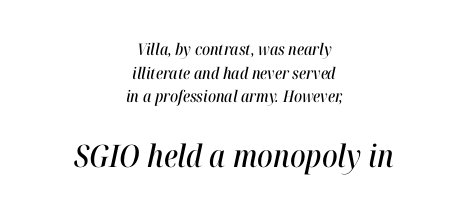
Does extra space separate the letters? No, they use regular spacing. Think of a printed novel: that variable character pitch is what you see here. Note: smaller setting up top, larger setting below. The typesetter chose a symmetrical, centered arrangement here.
